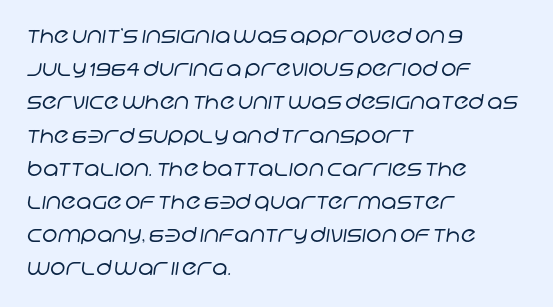
Words appear dense and cohesive because spacing is normal. Ink coverage per letter is moderate at most. A bare baseline throughout the passage. One-word summary of the alignment: left. Baseline-to-baseline distance is the conventional proportion of letter height.
